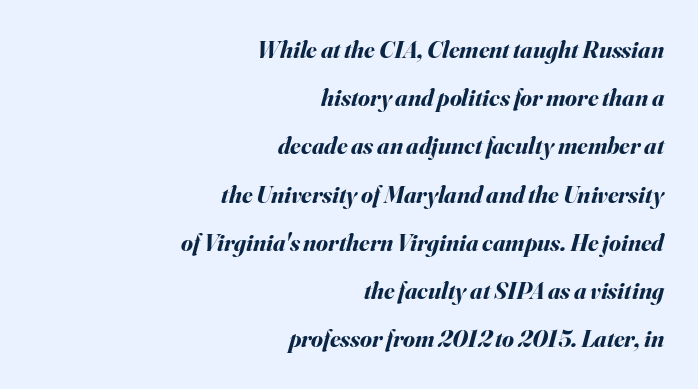
The image shows 24 px bold type, italic (leaning right); set right-aligned, loose line spacing (2.01x), normal letter spacing, not underlined.
